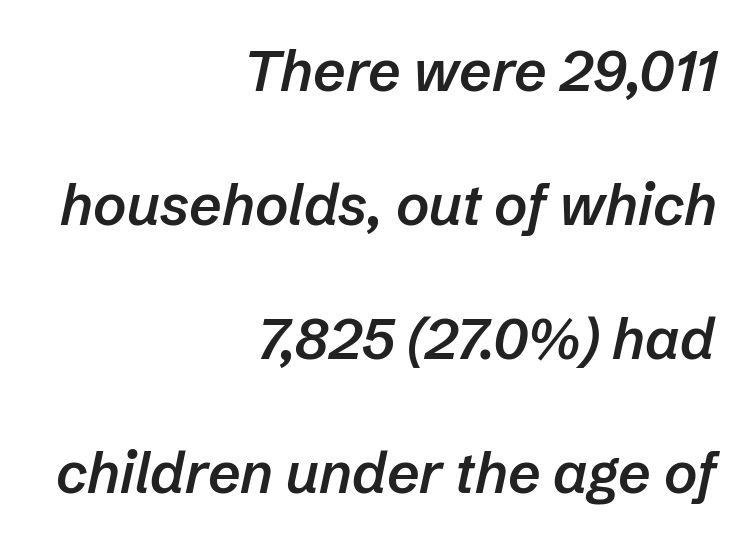
The image shows 57 px semibold type, italic (leaning right); set right-aligned, loose line spacing (2.35x), normal letter spacing, not underlined; low stroke contrast and a medium x-height.
